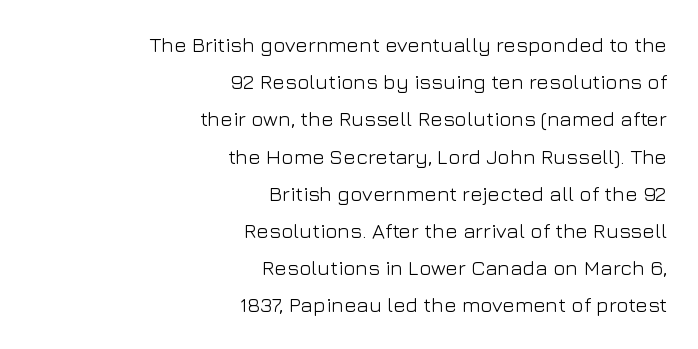
Q: Is the text bold? A: No.
Q: Is the text italic (slanted)? A: No, it is upright.
Q: Is the text underlined? A: No.
Q: How is the paragraph aligned? A: Right-aligned.
Q: Is the spacing between letters normal or unusually wide? A: Normal.
